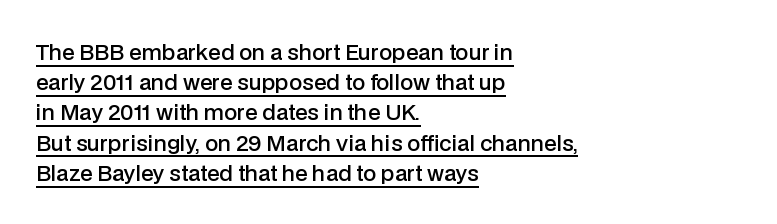
The designer left line spacing at the default. This is moderately heavy type, rendered in semibold. Quick note: not italic, upright. A baseline rule has been typeset under these characters. Caption: standard tracking, unaltered. Each line starts at the same left margin while the right side varies.
